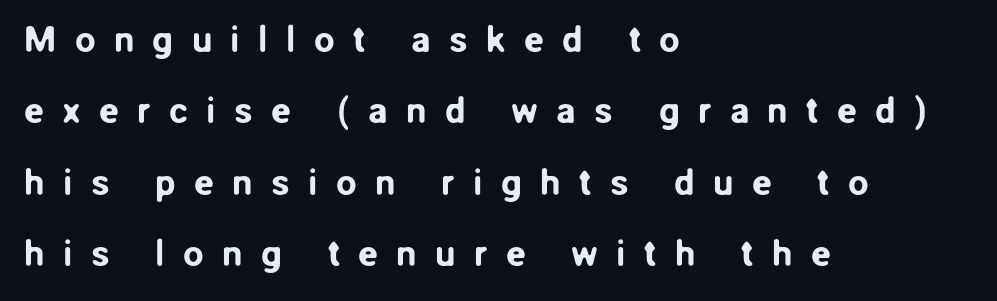
{"serif": "no", "italic": "no", "width": "normal", "stroke_contrast": "low", "x_height": "medium", "monospaced": "no", "underline": "no", "align": "left", "line_spacing": "loose", "line_spacing_ratio": 1.93, "letter_spacing": "wide", "letter_spacing_em": 0.49, "glyph_px": 37}
